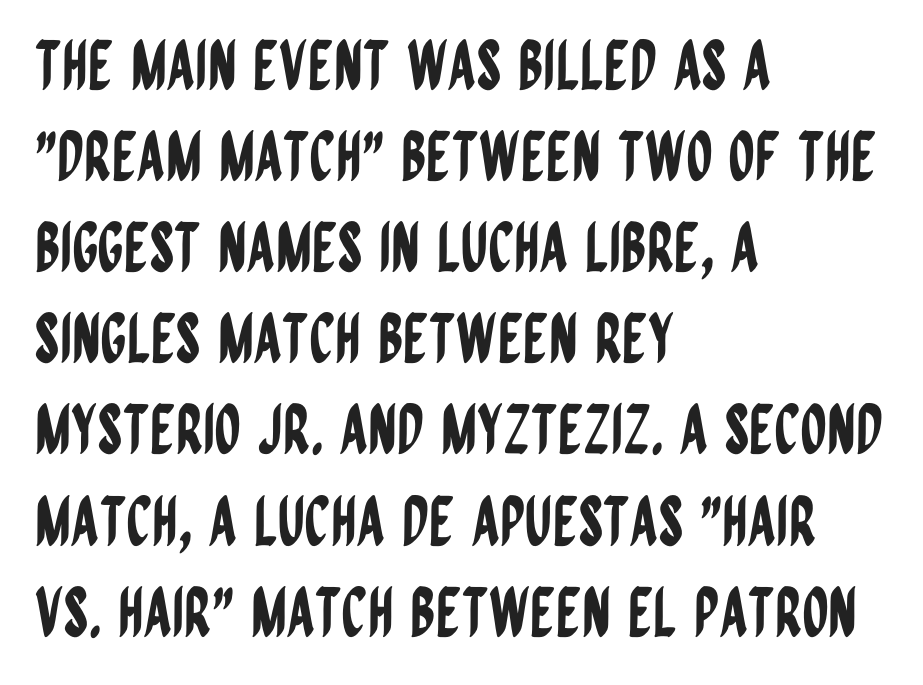
These lines keep a tight, regular rhythm from letter to letter. No italicization has been applied; the sample stays upright. Clear beneath every line of the passage. Are there feet on the stems? There aren't — it's a sans.
